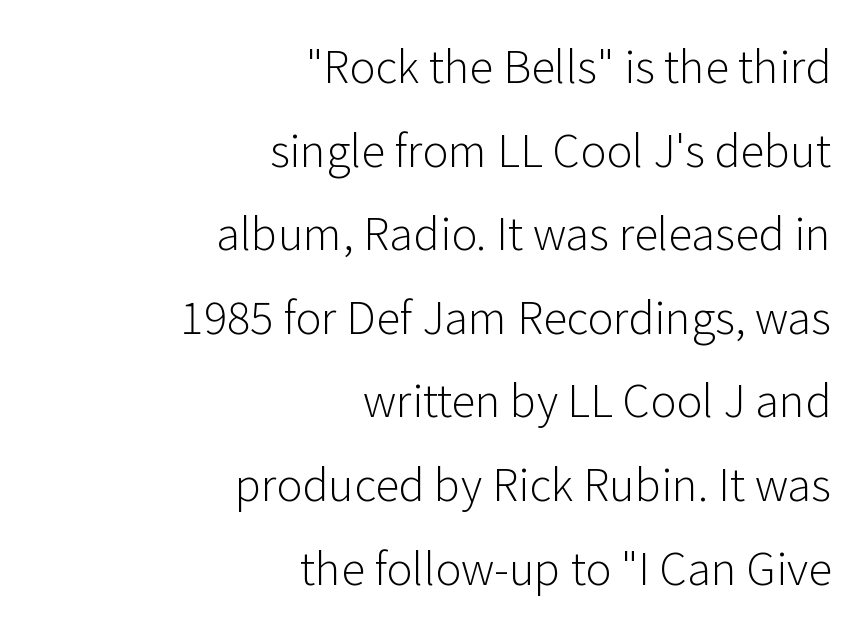
These lines stack with their right ends in a neat column. Ink coverage per letter is moderate at most. The vertical gap from one line to the next is large. Stroke terminals: plain, sans-serif. A roman cut, with each character standing at attention. Varying glyph widths throughout — classic text-font behaviour.
